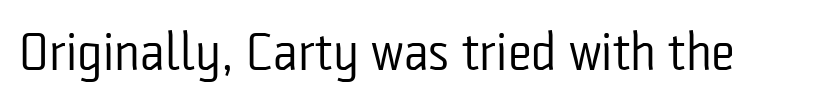
Has an underline been added? It has not. Quick note: not italic, upright. The typesetting does not lean heavy: it is not bold. Students, note that the glyphs here touch the page at normal intervals.
